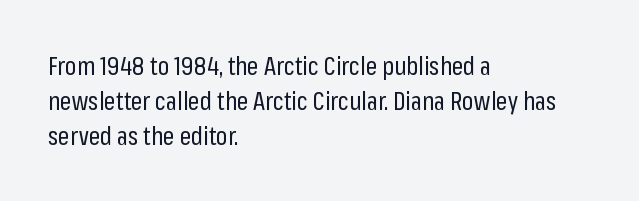
Nobody drew a line under any word here. The passage is arranged the way most books set body copy — flush left. Is the stroke heavy? The answer is a plain regular-or-lighter. Nobody touched the tracking dial on this one. A roman cut, with each character standing at attention. The space between consecutive lines is moderate.
